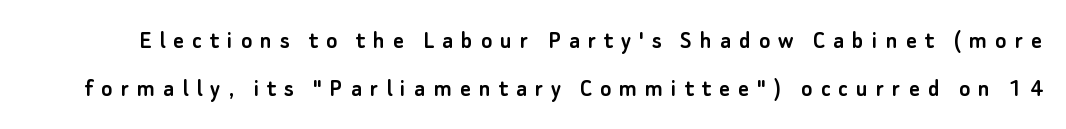
Q: Is the text italic (slanted)? A: No, it is upright.
Q: Is the text underlined? A: No.
Q: Is the spacing between letters normal or unusually wide? A: Unusually wide.
